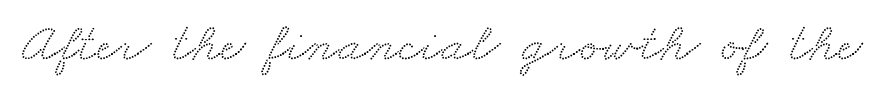
Q: Is the typeface a serif or a sans-serif typeface? A: Serif.
Q: Is the text underlined? A: No.
Q: Is the spacing between letters normal or unusually wide? A: Normal.
Q: Width (condensed, normal, or wide)? A: Wide.
Q: Stroke contrast? A: Medium.
Q: x-height? A: Small.
Q: Monospaced? A: No.
